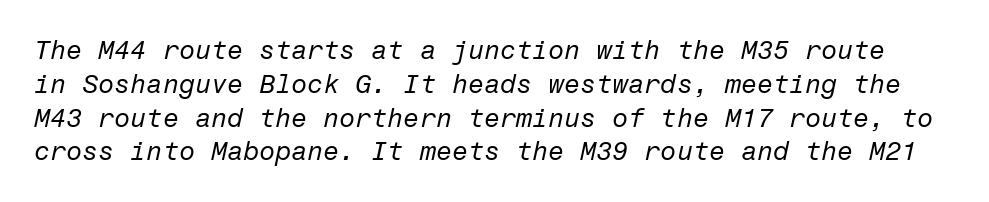
The specimen omits any rule beneath the text block's lines. Looking at the ascenders, they clearly lean. The face used here is rendered with its standard letterfit. Weight class: somewhere from thin through regular. How would I describe the line gaps? Plain and ordinary.
